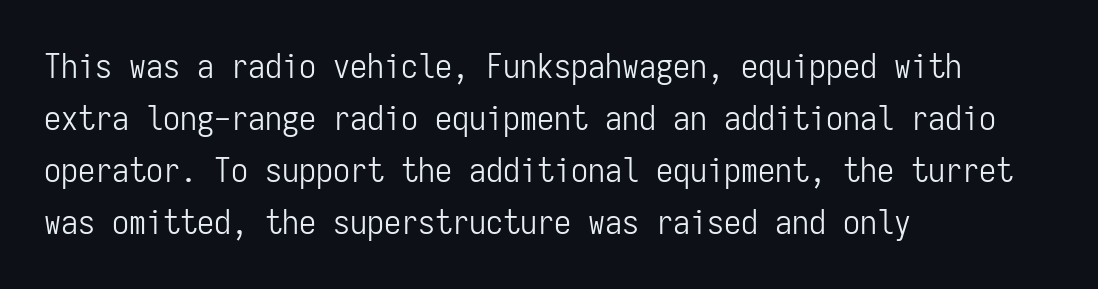
{"serif": "no", "italic": "no", "bold": "no", "weight": "light", "width": "condensed", "stroke_contrast": "low", "x_height": "medium", "monospaced": "yes", "underline": "no", "align": "left", "line_spacing": "normal", "line_spacing_ratio": 1.53, "letter_spacing": "normal", "letter_spacing_em": 0.0, "glyph_px": 34}
